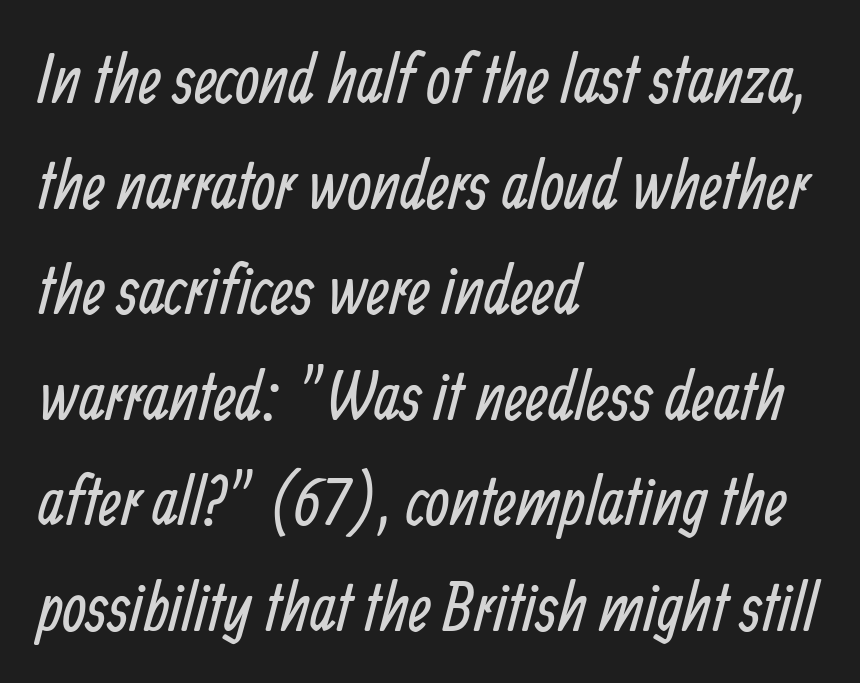
The image shows 69 px regular-weight, condensed sans-serif type; set left-aligned, normal line spacing (1.53x), normal letter spacing, not underlined; low stroke contrast and a medium x-height.
